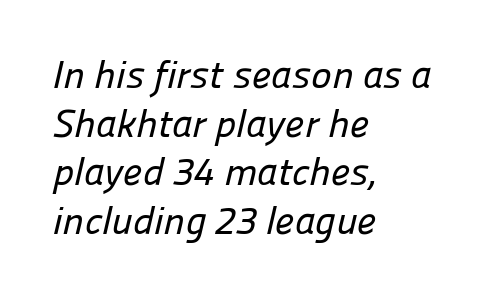
{"serif": "no", "width": "normal", "stroke_contrast": "low", "x_height": "medium", "monospaced": "no", "underline": "no", "align": "left", "line_spacing": "normal", "line_spacing_ratio": 1.25, "letter_spacing": "normal", "letter_spacing_em": 0.0, "glyph_px": 39}
